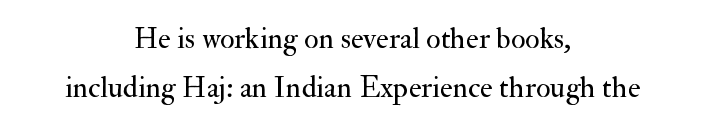
{"serif": "yes", "italic": "no", "bold": "no", "weight": "regular", "width": "normal", "stroke_contrast": "medium", "x_height": "small", "monospaced": "no", "underline": "no", "align": "center", "line_spacing": "normal", "line_spacing_ratio": 1.65, "letter_spacing": "normal", "letter_spacing_em": 0.0, "glyph_px": 30}
